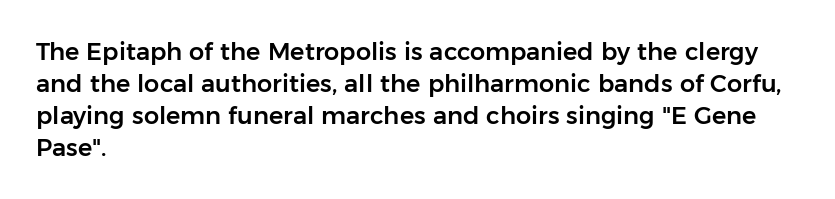
Q: Is the text italic (slanted)? A: No, it is upright.
Q: Is the text underlined? A: No.
Q: How is the paragraph aligned? A: Left-aligned.
Q: Is the spacing between letters normal or unusually wide? A: Normal.
Q: Is the spacing between lines tight, normal or loose? A: Normal.
